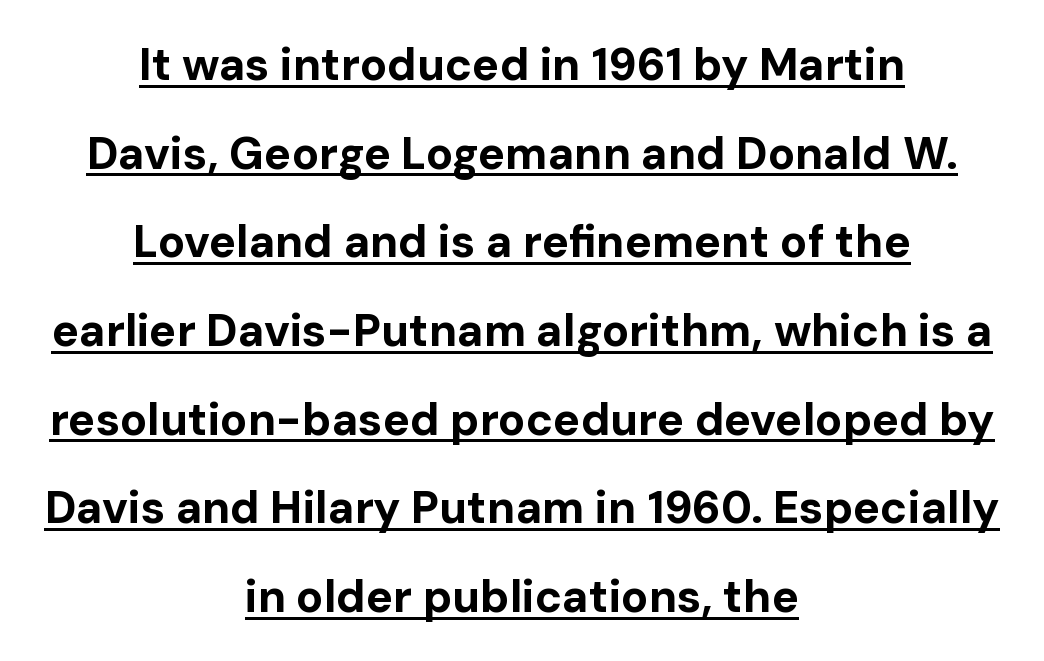
The letterforms sit shoulder to shoulder at normal distance. The glyphs are accompanied by a horizontal stroke just below them. The axis of the letterforms is exactly vertical. The rendering uses a bold face; every stroke is thick and dark. The face used here is proportionally spaced, like ordinary book or web type.
